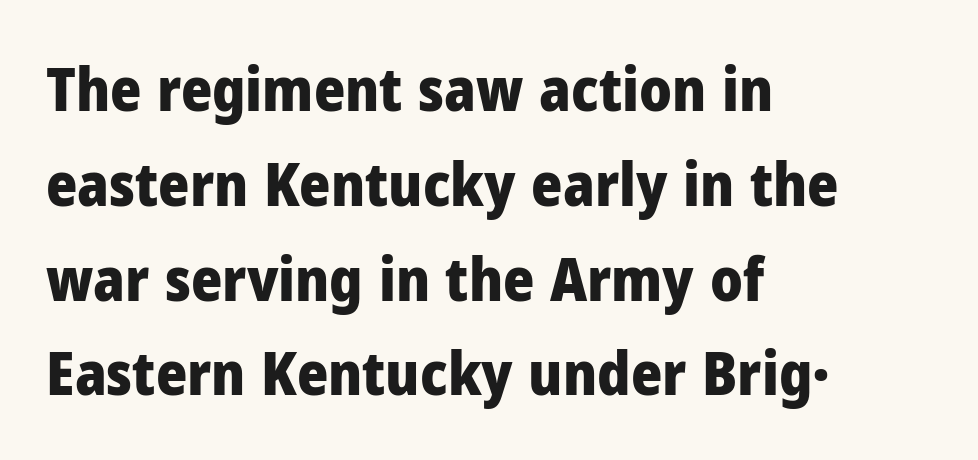
The image shows 60 px heavy sans-serif type, upright; set left-aligned, normal line spacing (1.58x), normal letter spacing, not underlined; low stroke contrast and a medium x-height.
